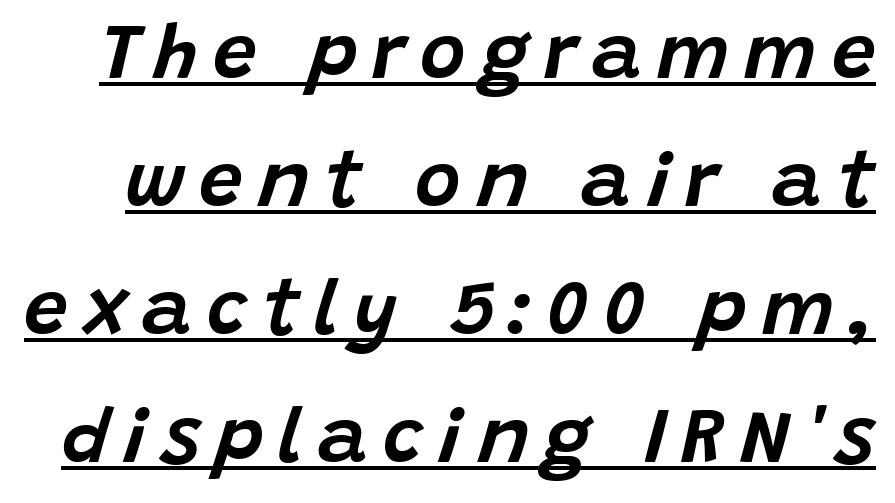
The passage shown is typed in a proportional face where columns would drift. Tall strokes in this sample are angled rather than plumb. The specimen includes a rule beneath the text block's lines. One glance says typical: line gaps are just what's usual.
